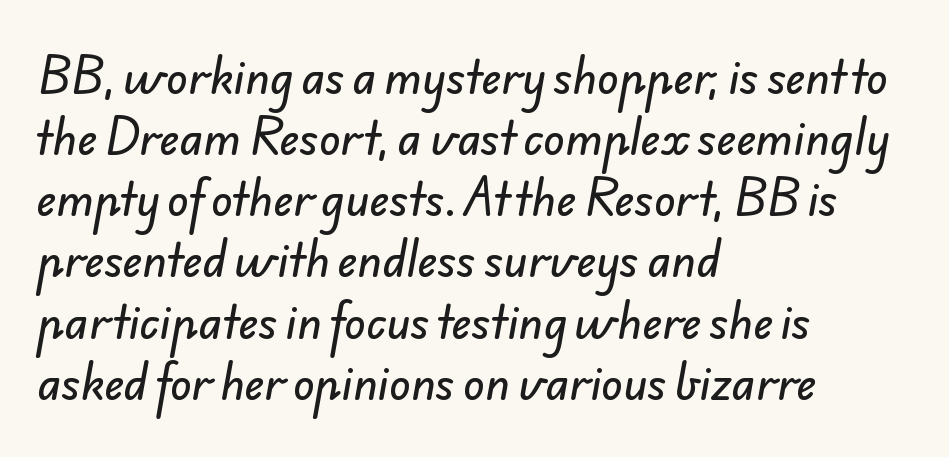
The words here are not underlined. These lines are set flush left with a ragged right edge. Each new line begins a customary step beneath the previous one. No extra tracking has been applied to these lines. No feet cap the strokes, marking this as sans-serif type.
